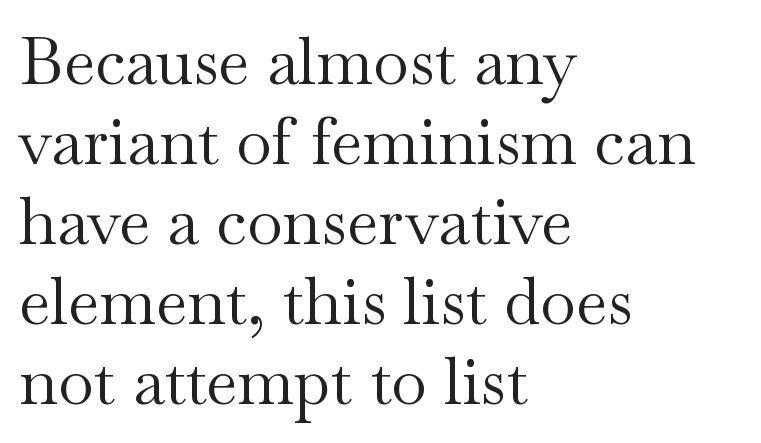
Short and long lines alike share a common starting point at left. The face used here is seriffed, in the tradition of book romans. Nope, not italic — everything's standing straight. Each letter keeps its own natural width here, so spacing adapts to shape.
